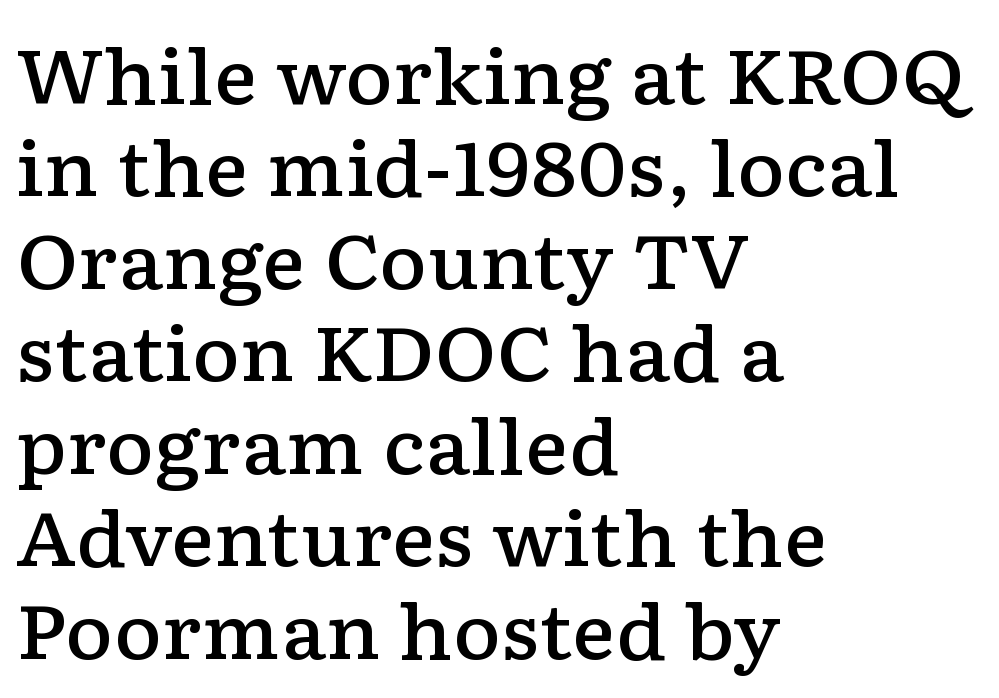
Q: Is the text bold? A: Semi-bold.
Q: Is the text italic (slanted)? A: No, it is upright.
Q: Is the typeface a serif or a sans-serif typeface? A: Serif.
Q: Is the text underlined? A: No.
Q: How is the paragraph aligned? A: Left-aligned.
Q: Is the spacing between letters normal or unusually wide? A: Normal.
Q: Is the spacing between lines tight, normal or loose? A: Normal.
Q: Width (condensed, normal, or wide)? A: Wide.
Q: Stroke contrast? A: Low.
Q: x-height? A: Medium.
Q: Monospaced? A: No.
